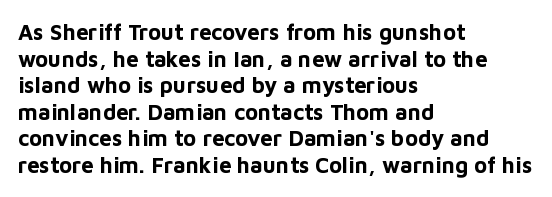
Which margin do the lines hug? The left one — the right edge is uneven. Weight check: bold — yes, fully. Tracking here is standard; glyphs follow each other at the usual distance. Unlike italic type, these characters show no tilt at all. Just letters on the line, the space beneath them empty.
